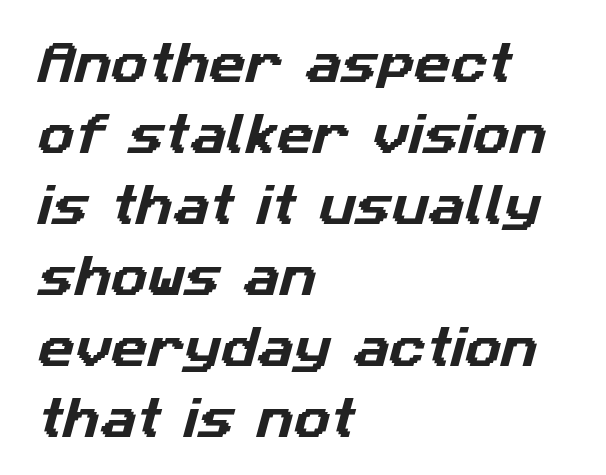
The image shows 45 px sans-serif type; set left-aligned, normal line spacing (1.58x), normal letter spacing, not underlined; low stroke contrast and a medium x-height.
